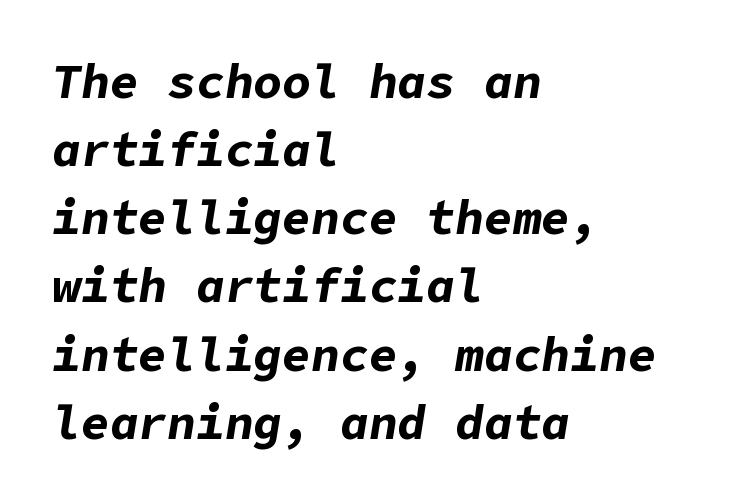
There's an unmistakable incline to the writing here. The horizontal fit of the characters is conventional and even. Casual observation: everything's shoved over to the left. The rendering uses a bold face; every stroke is thick and dark. Leading: standard.
